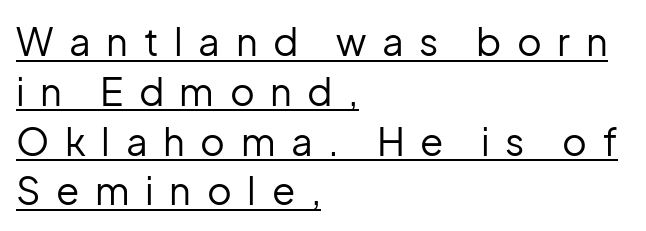
{"serif": "no", "italic": "no", "bold": "no", "weight": "regular", "width": "normal", "stroke_contrast": "low", "x_height": "medium", "monospaced": "no", "underline": "yes", "align": "left", "line_spacing": "normal", "line_spacing_ratio": 1.31, "letter_spacing": "wide", "letter_spacing_em": 0.41, "glyph_px": 38}
